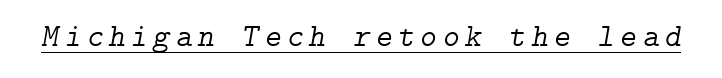
Q: Is the text bold? A: No.
Q: Is the text italic (slanted)? A: Yes, it leans right by about 9 degrees.
Q: Is the typeface a serif or a sans-serif typeface? A: Serif.
Q: Is the text underlined? A: Yes.
Q: Width (condensed, normal, or wide)? A: Normal.
Q: Stroke contrast? A: Low.
Q: x-height? A: Medium.
